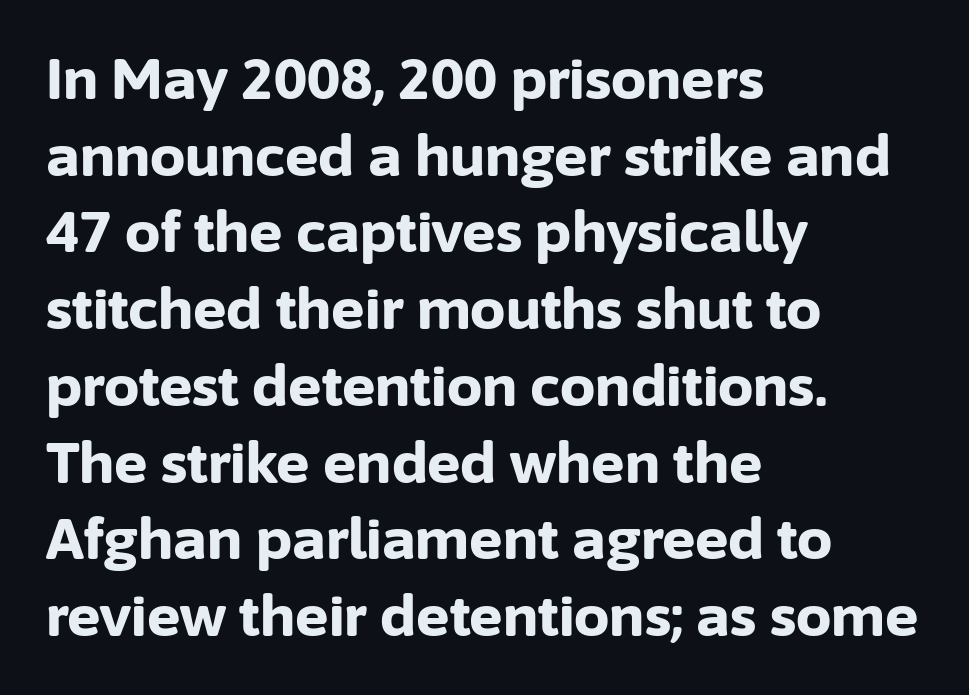
The image shows 56 px bold sans-serif type, upright; set left-aligned, normal line spacing (1.37x), normal letter spacing, not underlined; low stroke contrast and a medium x-height.
